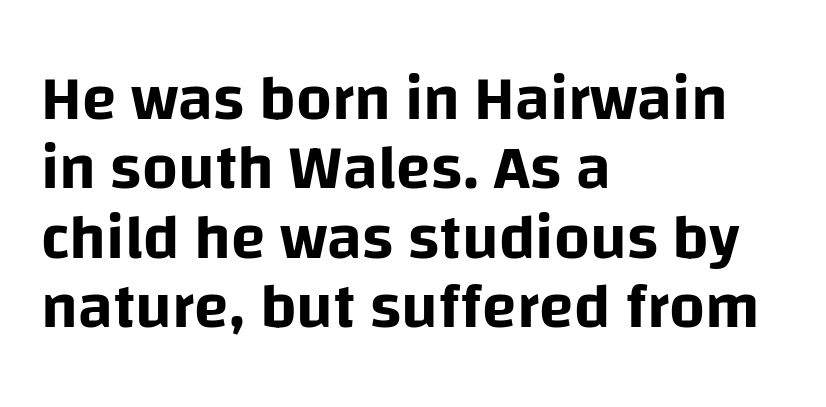
{"serif": "no", "italic": "no", "width": "normal", "stroke_contrast": "low", "x_height": "large", "monospaced": "no", "underline": "no", "align": "left", "line_spacing": "tight", "line_spacing_ratio": 1.1, "letter_spacing": "normal", "letter_spacing_em": 0.0, "glyph_px": 63}
